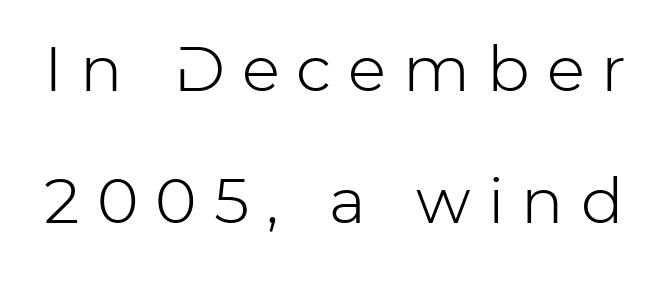
{"serif": "no", "italic": "no", "bold": "no", "weight": "light", "width": "normal", "stroke_contrast": "low", "x_height": "medium", "monospaced": "no", "underline": "no", "line_spacing": "loose", "line_spacing_ratio": 2.1, "letter_spacing": "wide", "letter_spacing_em": 0.27, "glyph_px": 63}
